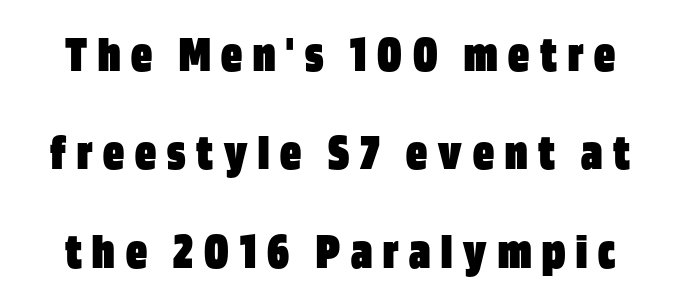
The image shows 52 px heavy, condensed sans-serif type, upright; set line spacing 1.89x, unusually wide letter spacing (+0.21 em), not underlined; low stroke contrast and a large x-height.
